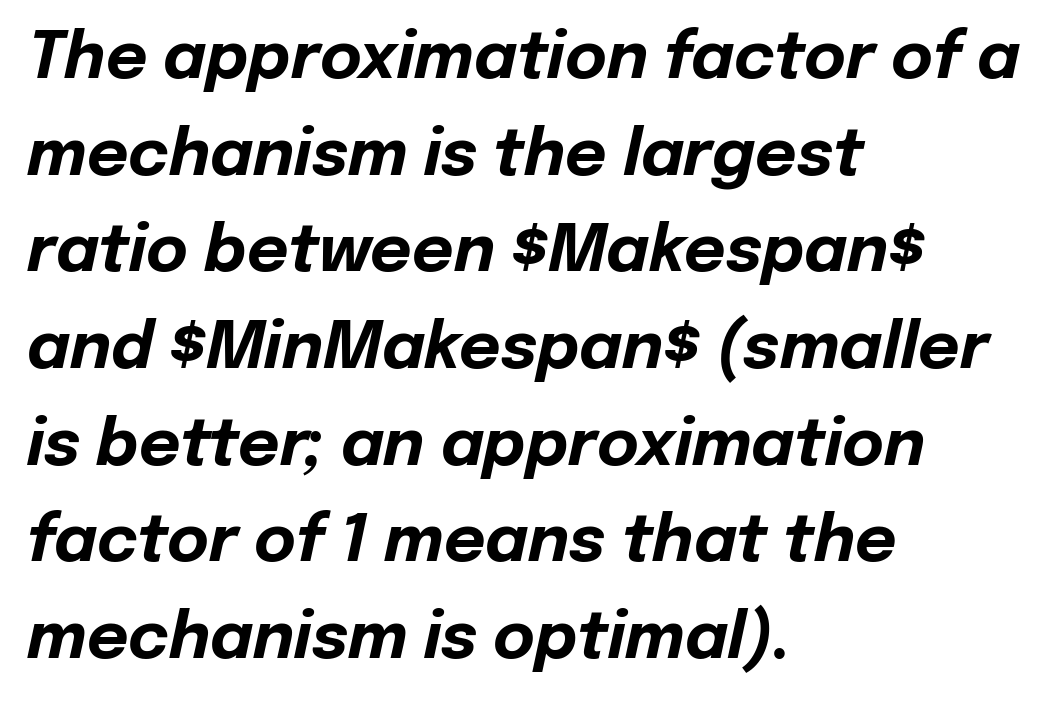
The image shows 64 px bold type, italic (leaning right); set left-aligned, normal line spacing (1.51x), normal letter spacing, not underlined; low stroke contrast and a medium x-height.
